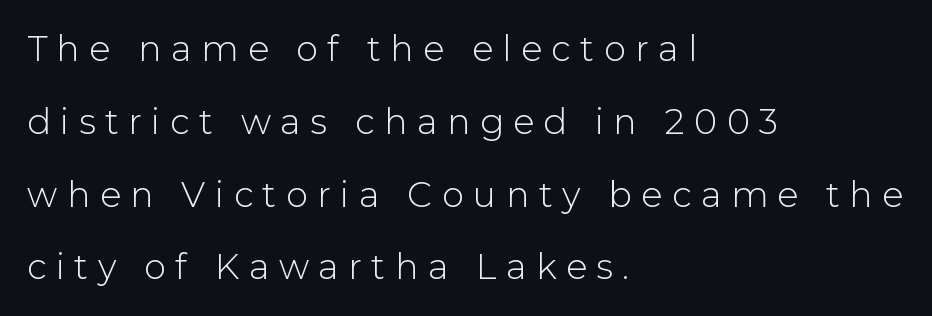
The image shows 35 px light sans-serif type, upright; set left-aligned, loose line spacing (2.08x), unusually wide letter spacing (+0.27 em), not underlined; low stroke contrast and a medium x-height.
